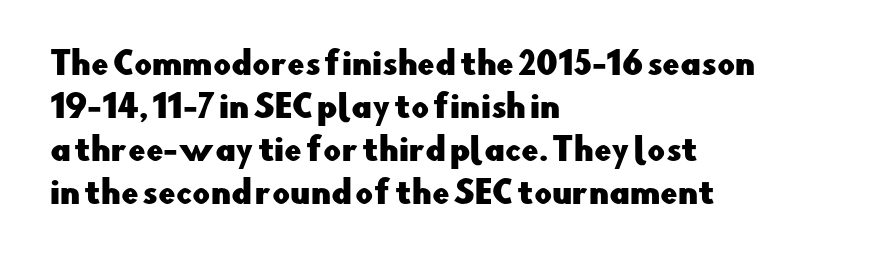
Q: Is the text italic (slanted)? A: No, it is upright.
Q: Is the typeface a serif or a sans-serif typeface? A: Sans-serif.
Q: Is the text underlined? A: No.
Q: How is the paragraph aligned? A: Left-aligned.
Q: Is the spacing between letters normal or unusually wide? A: Normal.
Q: Is the spacing between lines tight, normal or loose? A: Normal.
Q: Width (condensed, normal, or wide)? A: Normal.
Q: Stroke contrast? A: Low.
Q: x-height? A: Small.
Q: Monospaced? A: No.
